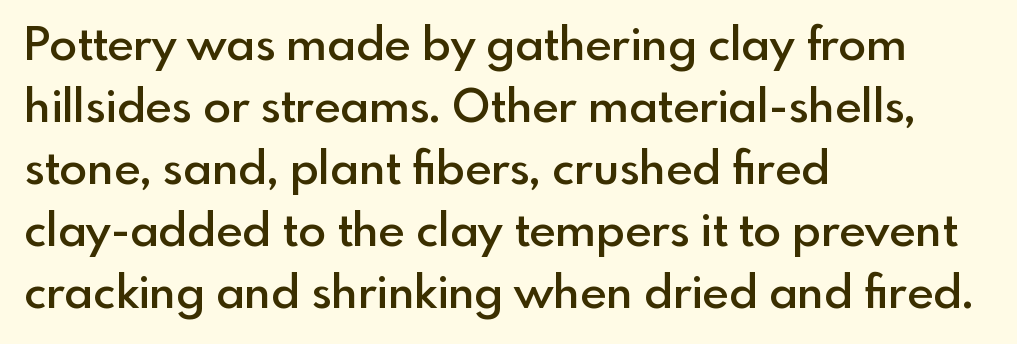
Q: Is the text bold? A: Semi-bold.
Q: Is the text italic (slanted)? A: No, it is upright.
Q: Is the typeface a serif or a sans-serif typeface? A: Sans-serif.
Q: Is the text underlined? A: No.
Q: How is the paragraph aligned? A: Left-aligned.
Q: Is the spacing between letters normal or unusually wide? A: Normal.
Q: Is the spacing between lines tight, normal or loose? A: Normal.
Q: Width (condensed, normal, or wide)? A: Normal.
Q: x-height? A: Small.
Q: Monospaced? A: No.
